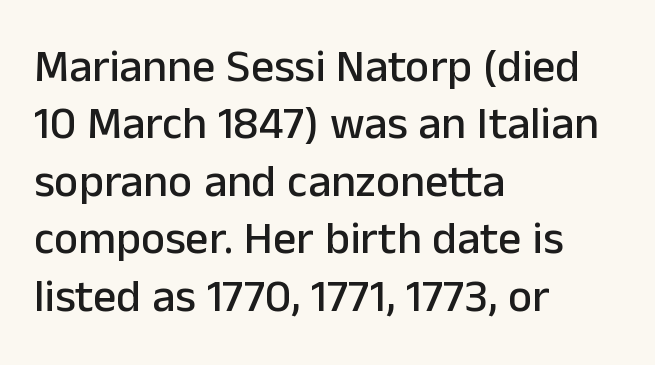
The image shows 46 px sans-serif type, upright; set left-aligned, normal line spacing (1.25x), normal letter spacing, not underlined; low stroke contrast and a medium x-height.
